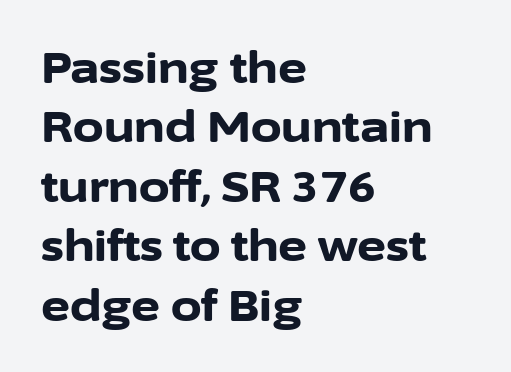
{"serif": "no", "italic": "no", "bold": "yes", "weight": "bold", "width": "normal", "stroke_contrast": "low", "x_height": "medium", "monospaced": "no", "underline": "no", "align": "left", "line_spacing": "normal", "line_spacing_ratio": 1.35, "letter_spacing": "normal", "letter_spacing_em": 0.0, "glyph_px": 44}
